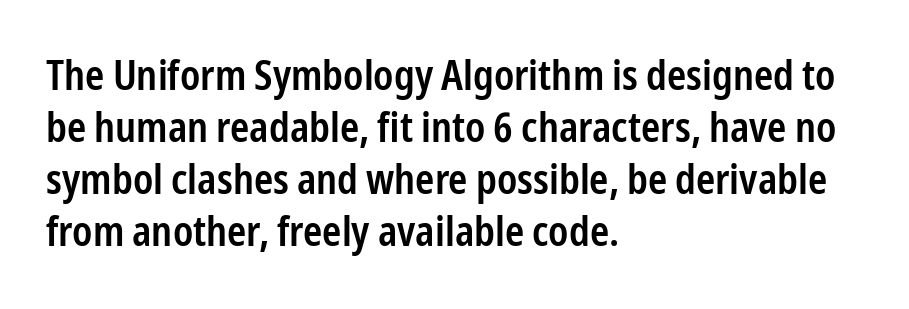
{"serif": "no", "italic": "no", "bold": "semi", "weight": "semibold", "width": "condensed", "stroke_contrast": "low", "x_height": "medium", "monospaced": "no", "underline": "no", "align": "left", "line_spacing": "normal", "line_spacing_ratio": 1.27, "letter_spacing": "normal", "letter_spacing_em": 0.0, "glyph_px": 41}
